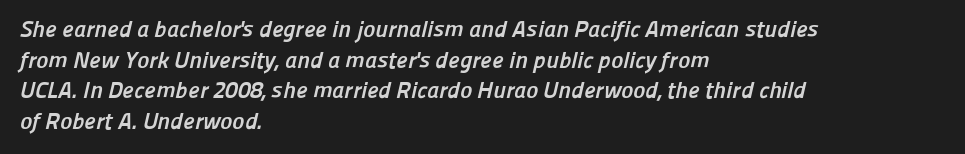
The image shows 23 px bold type; set left-aligned, normal line spacing (1.33x), normal letter spacing, not underlined.
